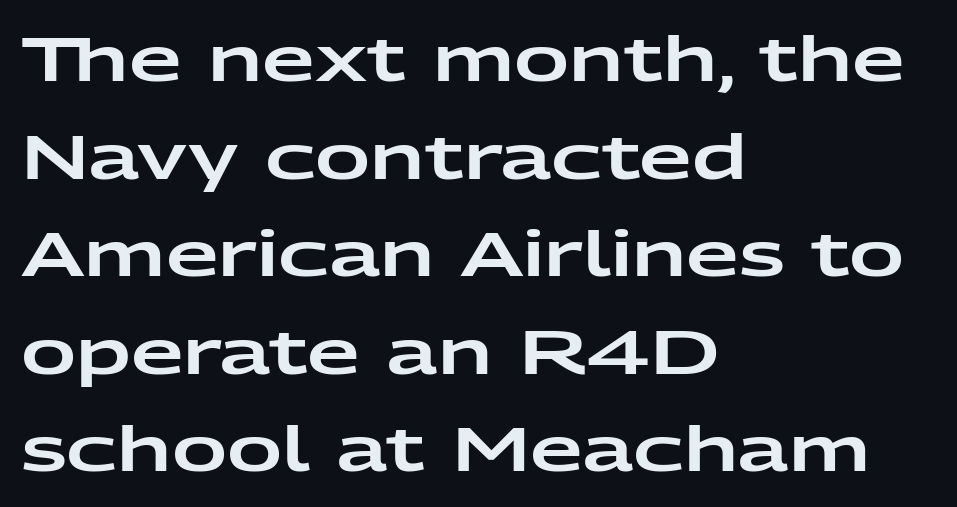
The image shows 61 px wide sans-serif type, upright; set left-aligned, normal line spacing (1.6x), normal letter spacing, not underlined; low stroke contrast and a medium x-height.
